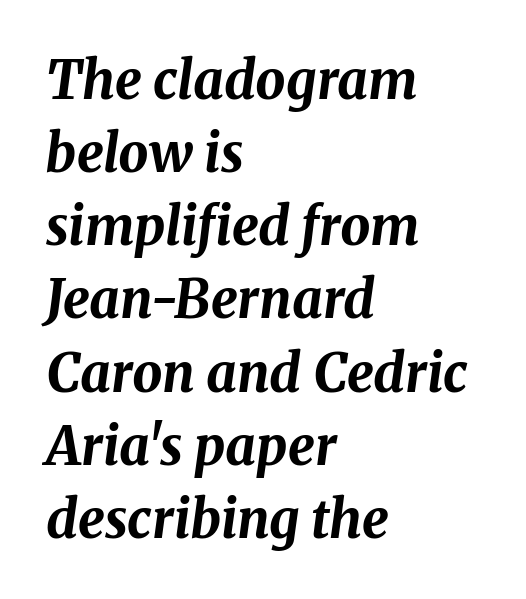
Is this a fixed-width face? No — the glyphs have proportional, varying widths. These lines stack with their left ends in a neat column. Reading down the column, the eye jumps a familiar distance to each next line. Rule under the text: the space is simply empty.
